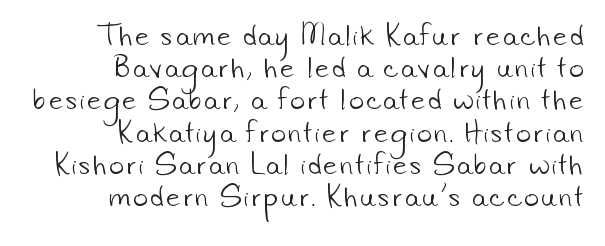
The image shows 25 px text type; set right-aligned, normal line spacing (1.29x), not underlined.
